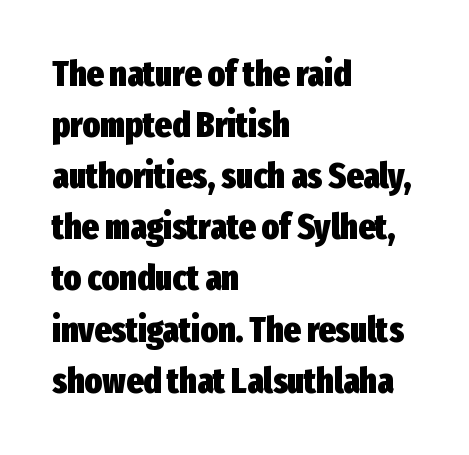
The rendering uses a bold face; every stroke is thick and dark. The specimen omits any rule beneath the text block's lines. Summary of vertical rhythm: regular, with standard interline spacing. Inter-character spacing is left at the font's built-in metrics.
